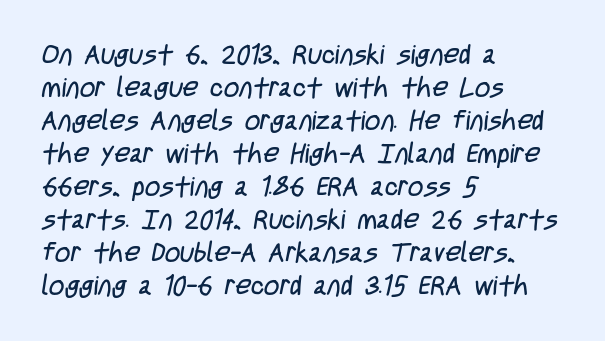
Q: Is the text bold? A: No.
Q: Is the text underlined? A: No.
Q: How is the paragraph aligned? A: Left-aligned.
Q: Is the spacing between letters normal or unusually wide? A: Normal.
